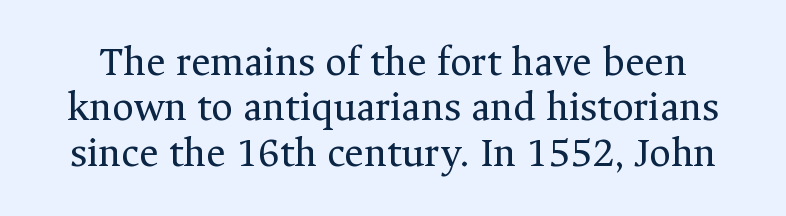
The image shows 42 px regular-weight serif type, upright; set tight line spacing (1.08x), normal letter spacing, not underlined; medium stroke contrast and a medium x-height.
